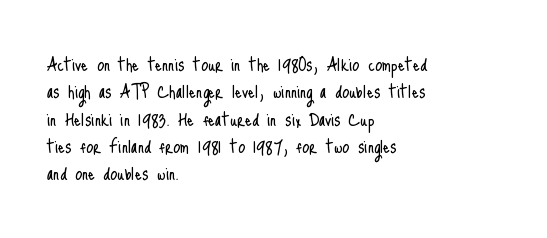
The image shows 22 px text type, upright; set left-aligned, line spacing 1.24x, normal letter spacing, not underlined.
